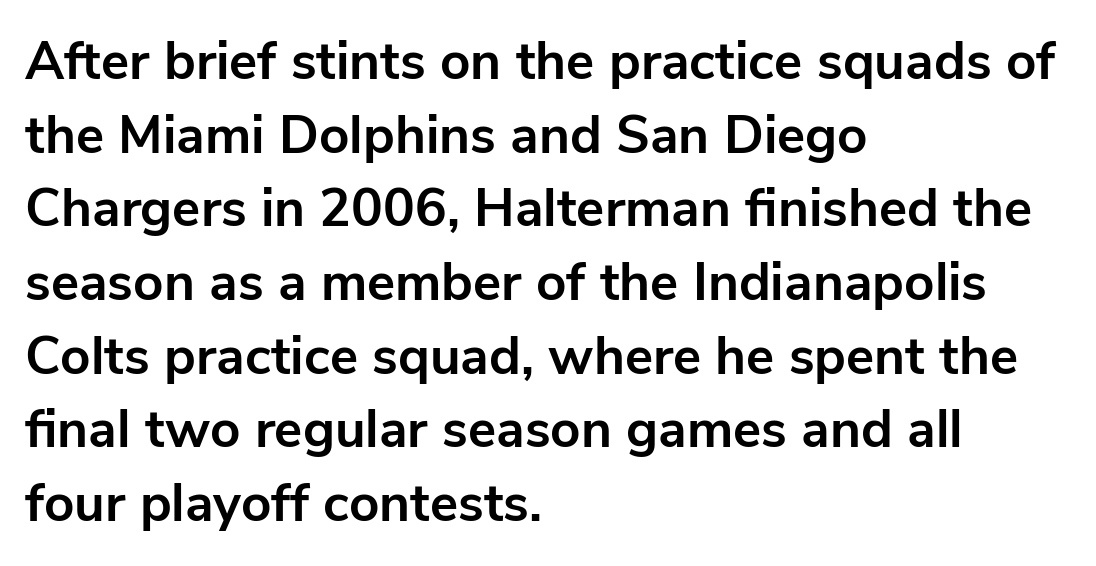
The image shows 53 px bold sans-serif type, upright; set left-aligned, normal line spacing (1.39x), normal letter spacing, not underlined; low stroke contrast and a medium x-height.
